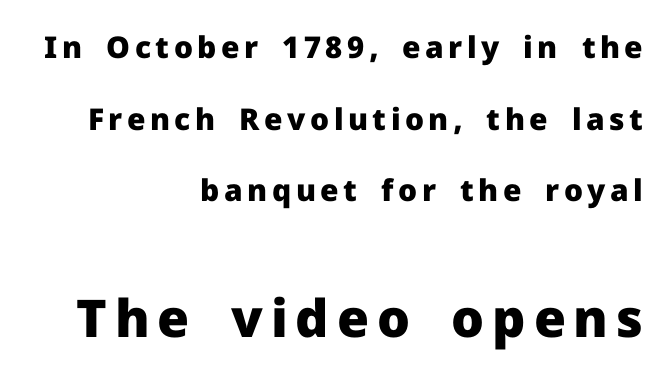
Serifs: no, the terminals of the letterforms are clean. The typesetting leans heavy: a genuine bold. The type sits square on the baseline with zero lean. Glance below the letters and you will spot only blank space. The rendering uses natural spacing where letterforms have individual widths. Compare the two chunks: the lower has the greater cap height.
